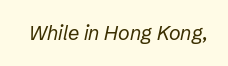
{"italic": "yes", "lean": "right", "slant_degrees": 12, "bold": "no", "underline": "no", "letter_spacing": "normal", "letter_spacing_em": 0.0, "glyph_px": 20}
